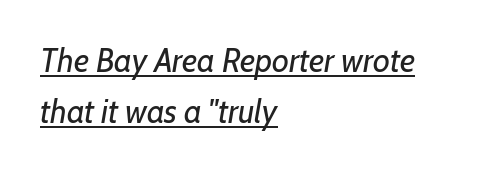
The lines sit at an ordinary, default distance from one another. The words here are underlined. Look at the tracking — it's just the regular setting, nothing added. This sample has the flowing, uneven cadence of proportional lettering. The rendering anchors every line to the left-hand side.
